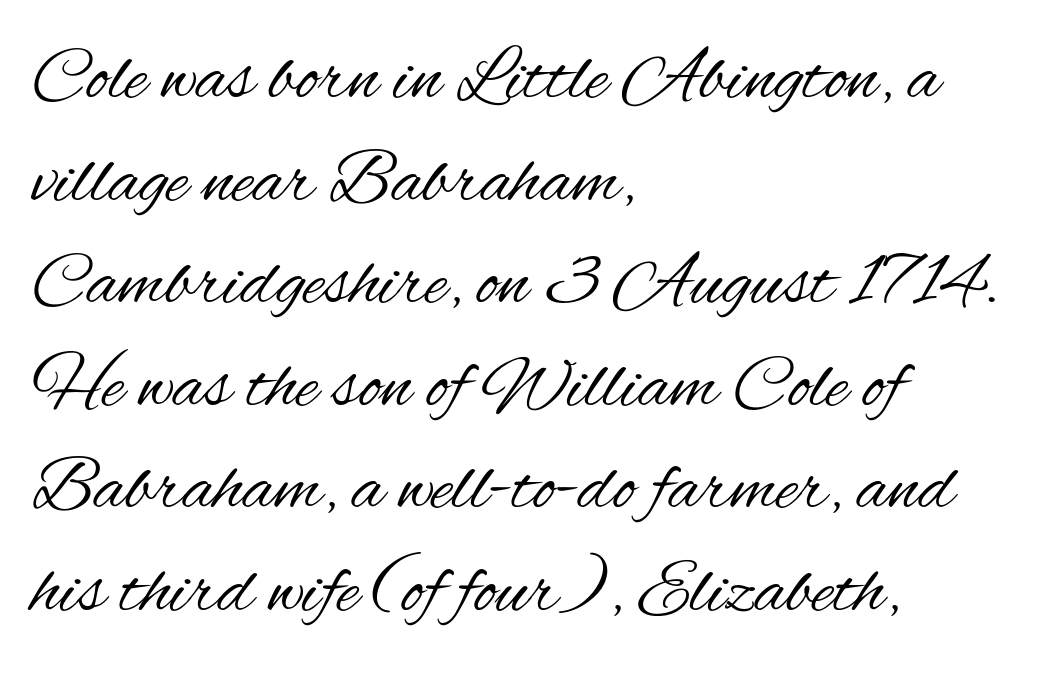
The image shows 76 px regular-weight, condensed sans-serif type; set left-aligned, normal line spacing (1.35x), normal letter spacing, not underlined; medium stroke contrast and a small x-height.
